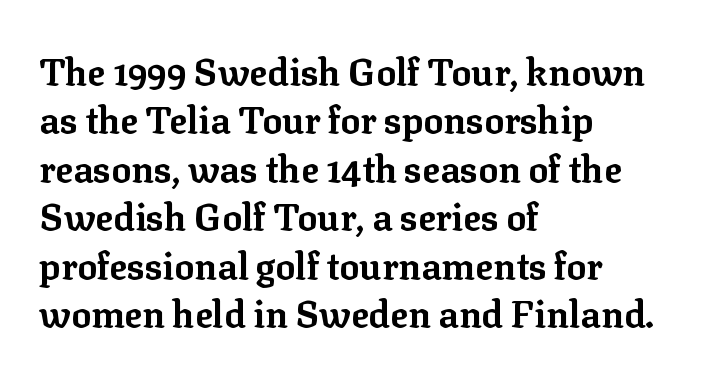
Q: Is the text bold? A: Yes.
Q: Is the text italic (slanted)? A: No, it is upright.
Q: Is the typeface a serif or a sans-serif typeface? A: Serif.
Q: Is the text underlined? A: No.
Q: How is the paragraph aligned? A: Left-aligned.
Q: Is the spacing between letters normal or unusually wide? A: Normal.
Q: Is the spacing between lines tight, normal or loose? A: Normal.
Q: Width (condensed, normal, or wide)? A: Normal.
Q: Stroke contrast? A: Low.
Q: x-height? A: Medium.
Q: Monospaced? A: No.
